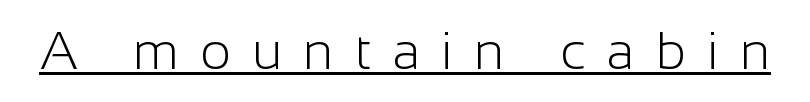
The image shows 52 px light sans-serif type, upright; set unusually wide letter spacing (+0.41 em), underlined; low stroke contrast and a medium x-height.
